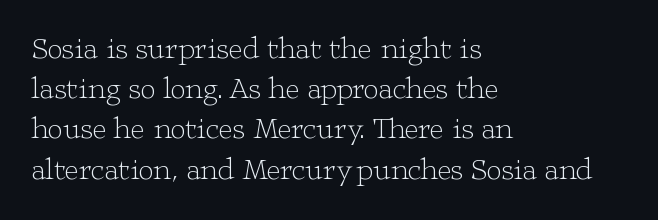
{"serif": "yes", "italic": "no", "bold": "no", "weight": "light", "width": "wide", "stroke_contrast": "low", "x_height": "medium", "monospaced": "no", "underline": "no", "align": "left", "line_spacing": "normal", "line_spacing_ratio": 1.34, "letter_spacing": "normal", "letter_spacing_em": 0.0, "glyph_px": 30}
